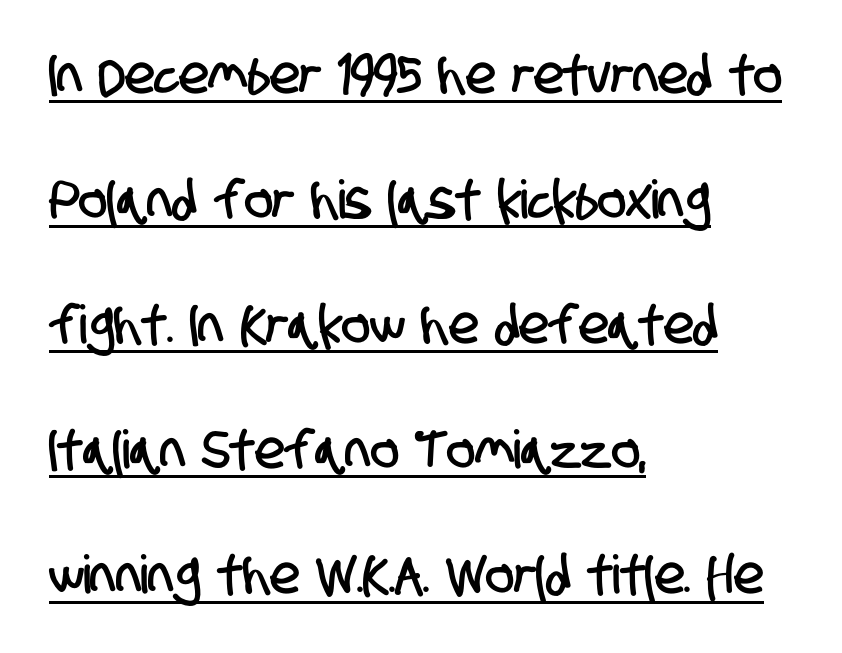
A typesetter would label this face a sans. The block of text is sparse from top to bottom, with ample space between rows. Proportional: the letters do not fall into vertical columns. Does a line run under the words? Yes, clearly. You could call the tracking neutral — neither tight nor loose.
